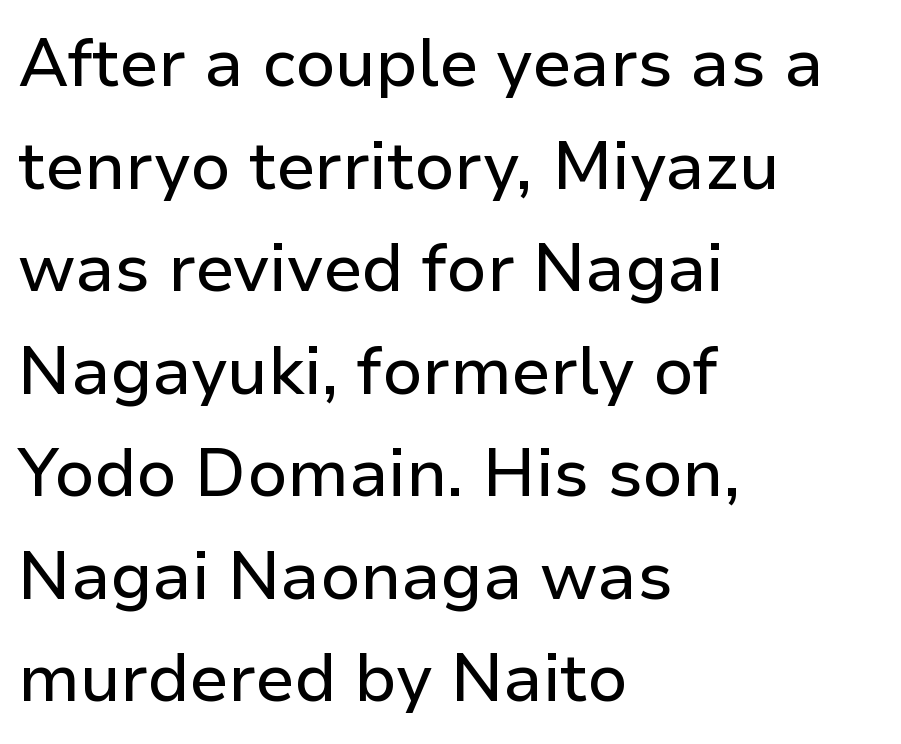
Q: Is the text italic (slanted)? A: No, it is upright.
Q: Is the typeface a serif or a sans-serif typeface? A: Sans-serif.
Q: Is the text underlined? A: No.
Q: How is the paragraph aligned? A: Left-aligned.
Q: Is the spacing between letters normal or unusually wide? A: Normal.
Q: Is the spacing between lines tight, normal or loose? A: Normal.
Q: Width (condensed, normal, or wide)? A: Normal.
Q: Stroke contrast? A: Low.
Q: x-height? A: Medium.
Q: Monospaced? A: No.
